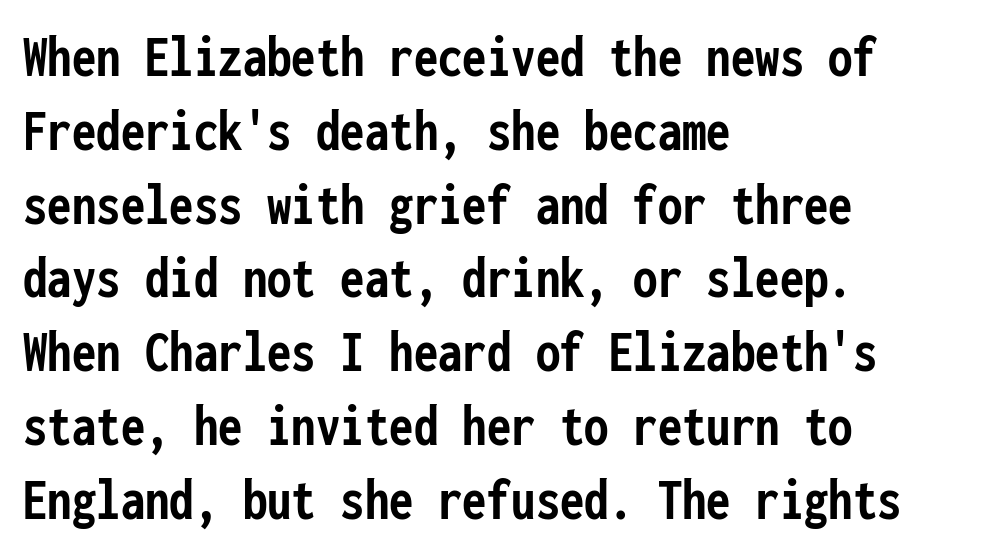
Descenders hang freely into open space. Grotesque or geometric, the face here clearly has no serifs. Look at the stroke-to-counter ratio: heavy, a bold. Characters remain perfectly vertical along every line. Short and long lines alike share a common starting point at left.
